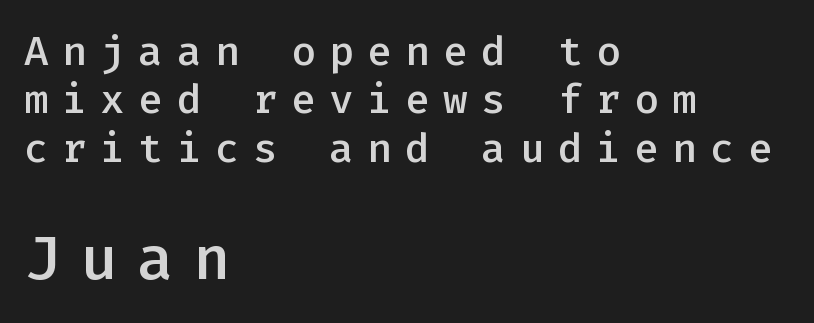
Which of the two is more prominent by size? The second, at the bottom. How heavy is the stroke? Medium-heavy — a semibold, shy of bold. This sample uses a sans-serif face. Descenders are the only things crossing below the line. There is plenty of visible air inserted between adjacent glyphs. Casual observation: everything's shoved over to the left.
